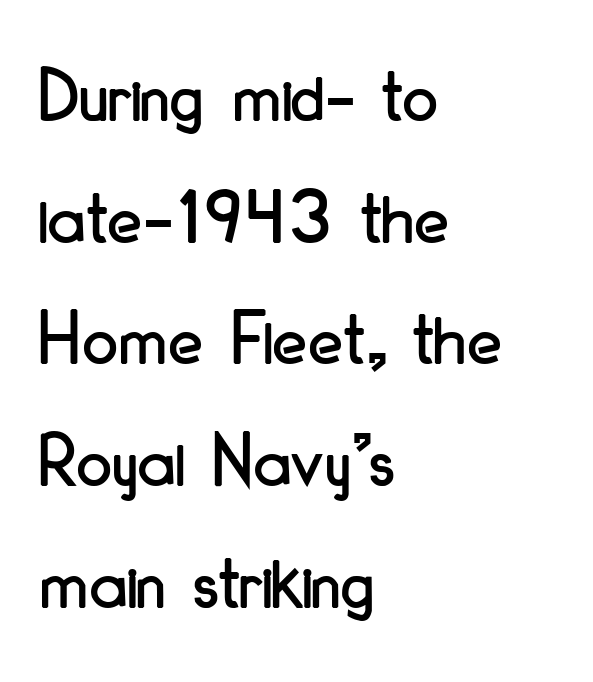
Q: Is the text italic (slanted)? A: No, it is upright.
Q: Is the typeface a serif or a sans-serif typeface? A: Sans-serif.
Q: Is the text underlined? A: No.
Q: How is the paragraph aligned? A: Left-aligned.
Q: Is the spacing between letters normal or unusually wide? A: Normal.
Q: Is the spacing between lines tight, normal or loose? A: Normal.
Q: Width (condensed, normal, or wide)? A: Condensed.
Q: Stroke contrast? A: Low.
Q: x-height? A: Small.
Q: Monospaced? A: No.
